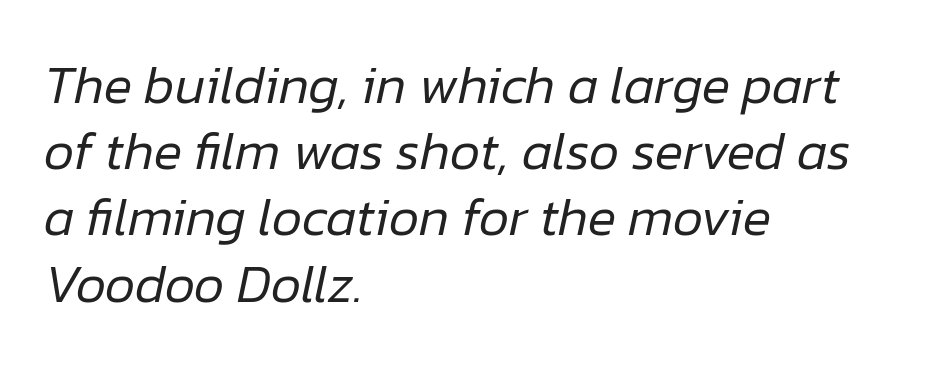
Q: Is the text bold? A: No.
Q: Is the text italic (slanted)? A: Yes, it leans right by about 12 degrees.
Q: Is the text underlined? A: No.
Q: How is the paragraph aligned? A: Left-aligned.
Q: Is the spacing between letters normal or unusually wide? A: Normal.
Q: Is the spacing between lines tight, normal or loose? A: Normal.
Q: Width (condensed, normal, or wide)? A: Normal.
Q: Stroke contrast? A: Low.
Q: x-height? A: Medium.
Q: Monospaced? A: No.
